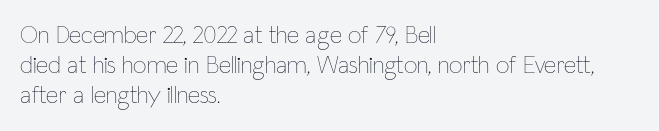
{"italic": "no", "bold": "no", "underline": "no", "align": "left", "line_spacing": "normal", "line_spacing_ratio": 1.26, "letter_spacing": "normal", "letter_spacing_em": 0.0, "glyph_px": 24}
